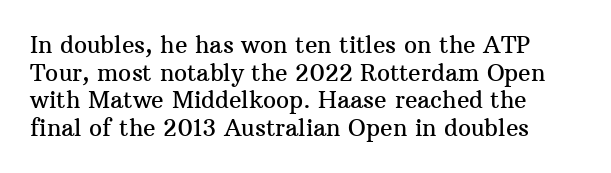
{"italic": "no", "underline": "no", "line_spacing_ratio": 1.2, "letter_spacing": "normal", "letter_spacing_em": 0.0, "glyph_px": 23}
